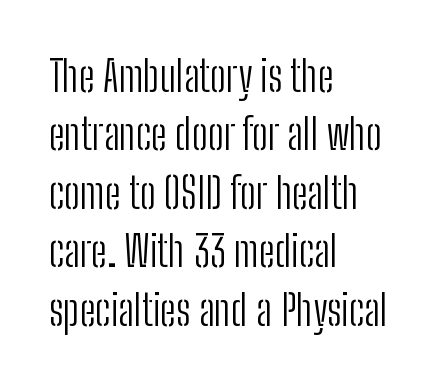
In CSS terms this would be text-align: left. A typesetter would call this zero additional tracking. The axis of the letterforms is exactly vertical. The typeface chosen for these lines omits serifs.
